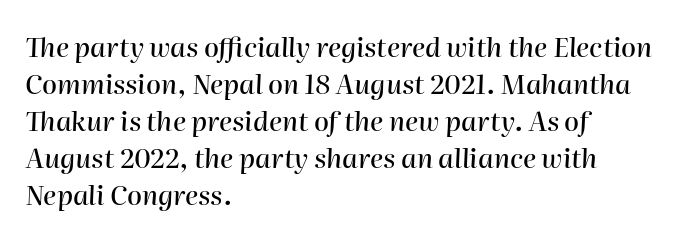
Horizontally, the lines are justified to the leading edge only. Check the space under the baseline: it is left empty. Characters are canted at an angle relative to the baseline's perpendicular. Notice how descenders clear the ascenders below comfortably — that's standard leading. The face used here is rendered with its standard letterfit.
